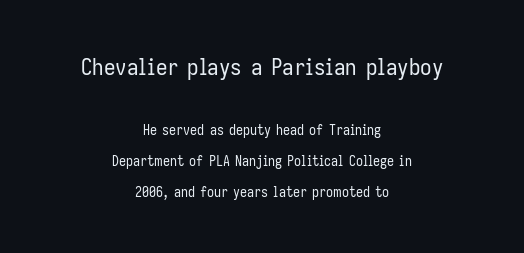
The image shows 23 px text type, upright; set centered, loose line spacing (2.2x), normal letter spacing, not underlined; the first (top) block is 1.64x larger.
